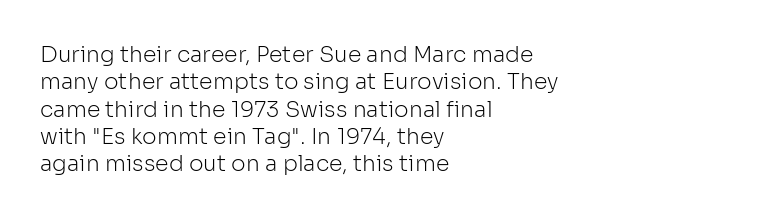
Rendered with straight, roman letterforms. Weight: not bold — regular or lighter. Words appear dense and cohesive because spacing is normal. Horizontal alignment here is leftward, the default for most running prose. A clean baseline with only descenders dipping below it.
